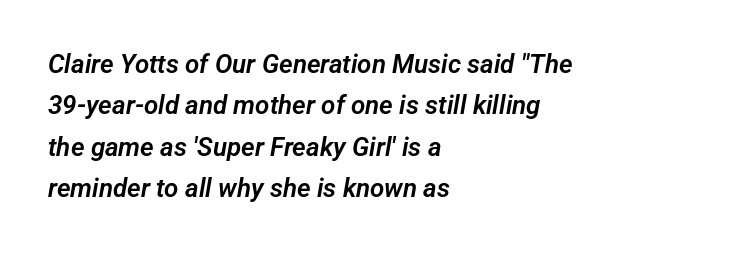
The image shows 26 px text type; set left-aligned, normal line spacing (1.59x), normal letter spacing, not underlined.
